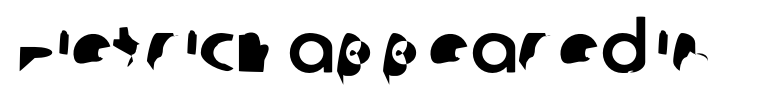
The image shows 70 px sans-serif type; set normal letter spacing, not underlined; low stroke contrast and a large x-height.
